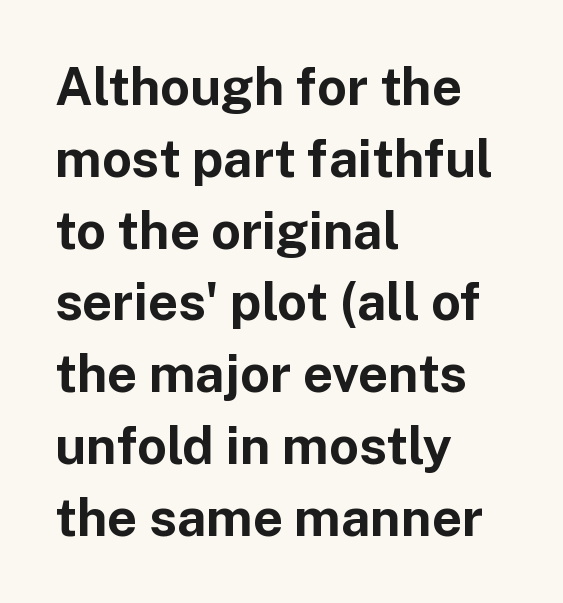
{"serif": "no", "italic": "no", "bold": "yes", "weight": "bold", "width": "normal", "stroke_contrast": "low", "x_height": "medium", "monospaced": "no", "underline": "no", "align": "left", "line_spacing": "normal", "line_spacing_ratio": 1.38, "letter_spacing": "normal", "letter_spacing_em": 0.0, "glyph_px": 52}
